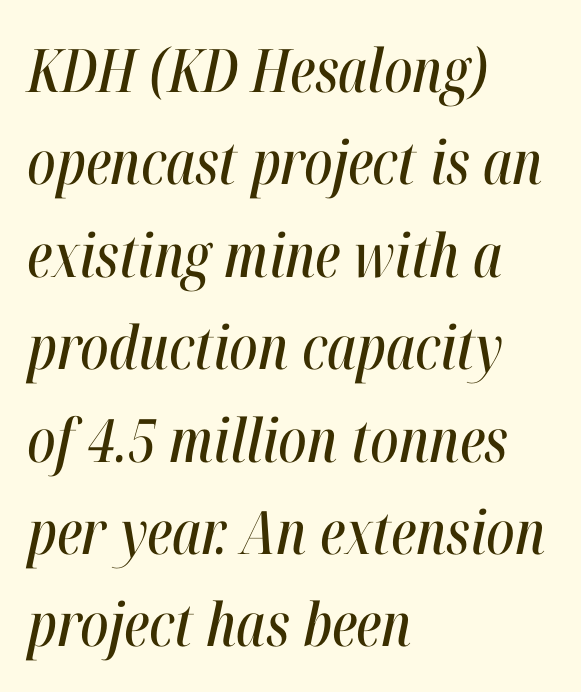
Line beginnings align vertically; line endings do not. The string is rendered with underlining switched off. Evenly set lines give the paragraph a standard silhouette. Here the designer chose a conventional face with non-uniform glyph widths.
